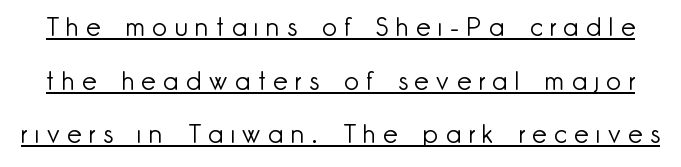
Q: Is the text bold? A: No.
Q: Is the text italic (slanted)? A: No, it is upright.
Q: Is the text underlined? A: Yes.
Q: Is the spacing between letters normal or unusually wide? A: Unusually wide.
Q: Is the spacing between lines tight, normal or loose? A: Loose.
